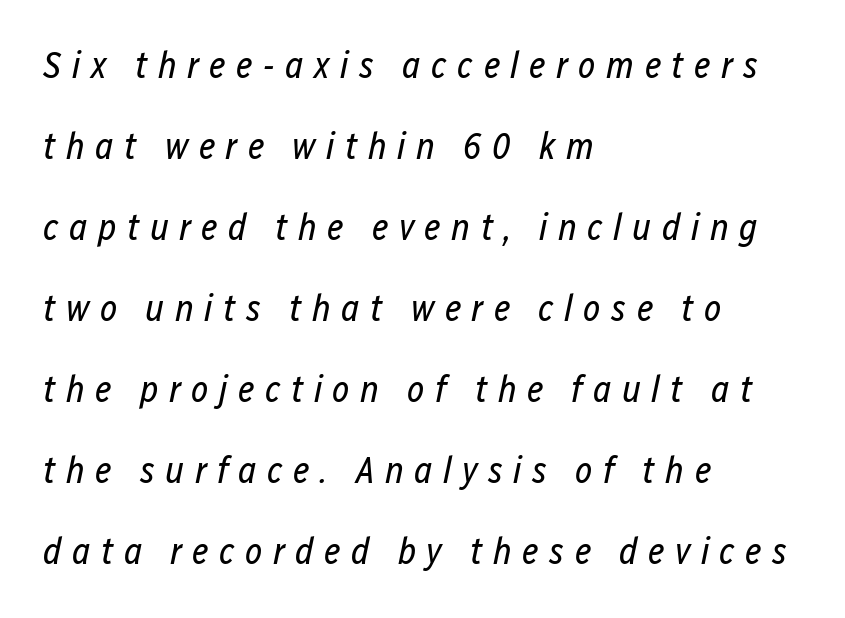
{"italic": "yes", "lean": "right", "slant_degrees": 12, "bold": "no", "weight": "regular", "width": "condensed", "stroke_contrast": "low", "x_height": "medium", "monospaced": "no", "underline": "no", "align": "left", "line_spacing": "loose", "line_spacing_ratio": 2.19, "letter_spacing": "wide", "letter_spacing_em": 0.28, "glyph_px": 37}
